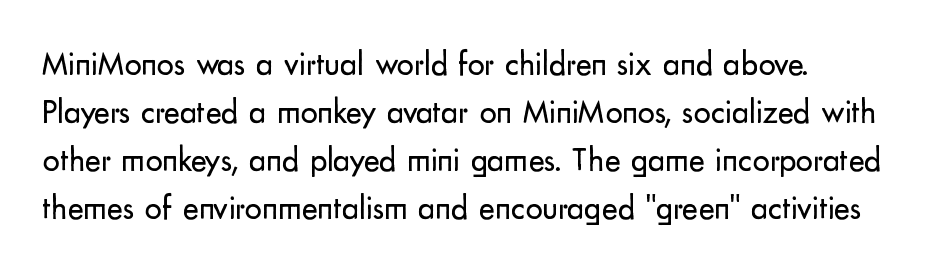
Q: Is the text bold? A: No.
Q: Is the text italic (slanted)? A: No, it is upright.
Q: Is the typeface a serif or a sans-serif typeface? A: Sans-serif.
Q: Is the text underlined? A: No.
Q: How is the paragraph aligned? A: Left-aligned.
Q: Is the spacing between letters normal or unusually wide? A: Normal.
Q: Is the spacing between lines tight, normal or loose? A: Normal.
Q: Width (condensed, normal, or wide)? A: Normal.
Q: Stroke contrast? A: Low.
Q: x-height? A: Small.
Q: Monospaced? A: No.
